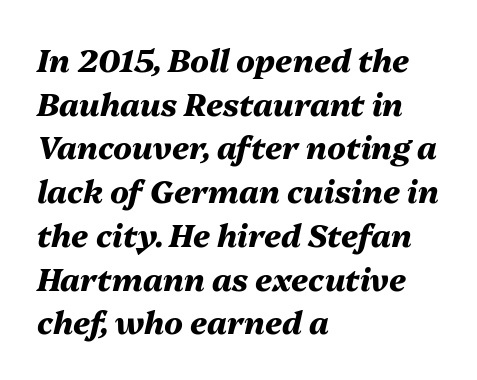
The image shows 31 px heavy type, italic (leaning right); set left-aligned, normal line spacing (1.41x), normal letter spacing, not underlined; medium stroke contrast and a medium x-height.
